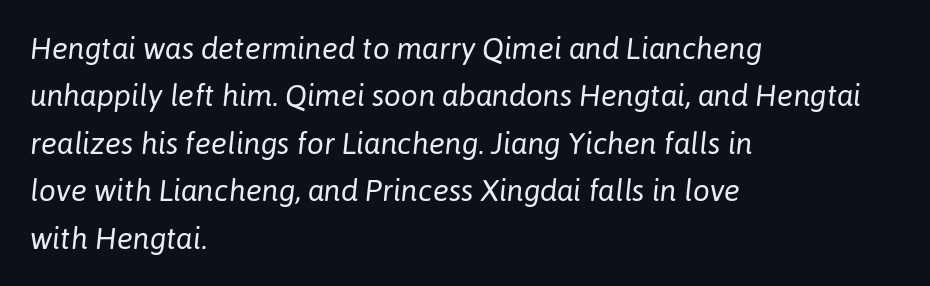
Nothing unusual about the tracking: characters are spaced as the font intends. Notice how the passage keeps a crisp vertical edge on the left only. The axis of the letterforms is tilted away from vertical. Spacing verdict: proportional, widths tailored to each character. The weight would be labelled regular, book, light, or lighter still.
